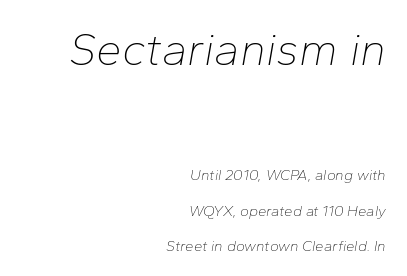
The image shows 46 px thin type, italic (leaning right); set right-aligned, loose line spacing (2.34x), normal letter spacing, not underlined; the first (top) block is 3.07x larger; low stroke contrast and a medium x-height.
